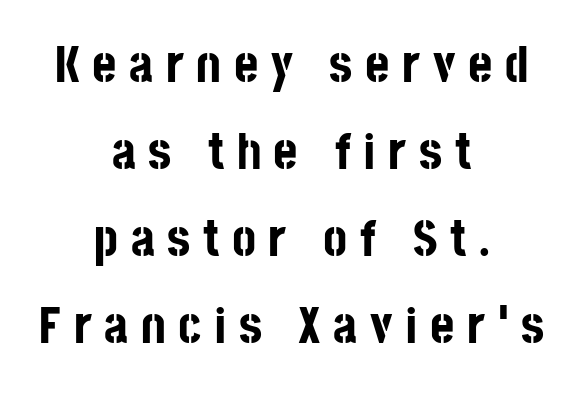
The sample has been set heavy, in full bold. Is this a fixed-width face? No — the glyphs have proportional, varying widths. Letterform terminals end flat and unadorned throughout the passage. Display-style spreading of the glyphs; the letterfit is very open. This sample uses an upright cut, with every glyph sitting square on the baseline. Each row of text sits above clean, open space.
